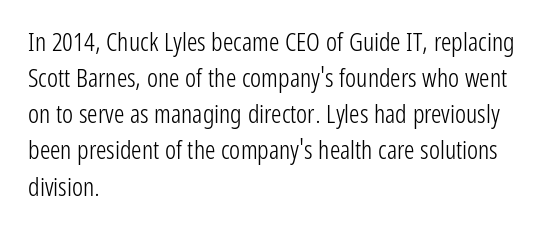
{"italic": "no", "bold": "no", "underline": "no", "align": "left", "line_spacing": "normal", "line_spacing_ratio": 1.39, "letter_spacing": "normal", "letter_spacing_em": 0.0, "glyph_px": 26}
